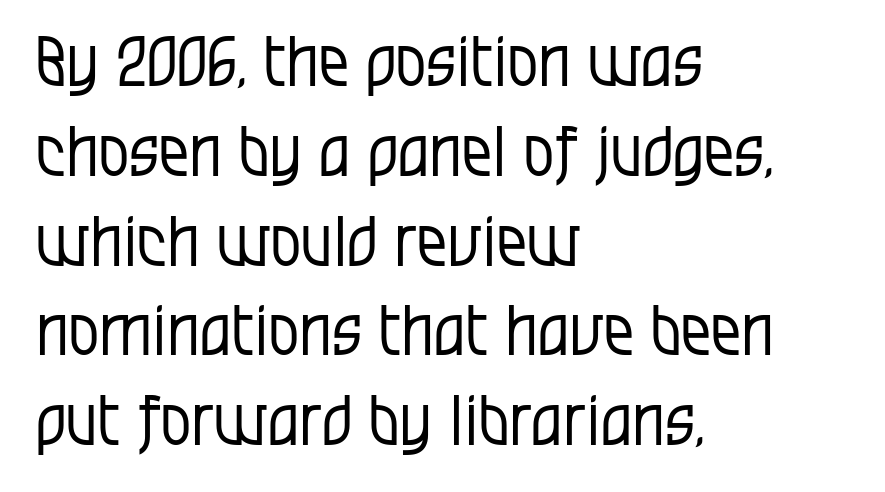
Q: Is the text bold? A: No.
Q: Is the text italic (slanted)? A: No, it is upright.
Q: Is the typeface a serif or a sans-serif typeface? A: Sans-serif.
Q: Is the text underlined? A: No.
Q: How is the paragraph aligned? A: Left-aligned.
Q: Is the spacing between letters normal or unusually wide? A: Normal.
Q: Is the spacing between lines tight, normal or loose? A: Normal.
Q: Width (condensed, normal, or wide)? A: Condensed.
Q: Stroke contrast? A: Low.
Q: x-height? A: Large.
Q: Monospaced? A: No.
